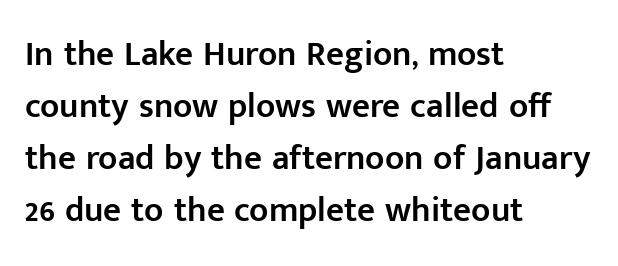
The image shows 35 px semibold sans-serif type, upright; set left-aligned, normal line spacing (1.49x), normal letter spacing, not underlined; low stroke contrast and a medium x-height.
